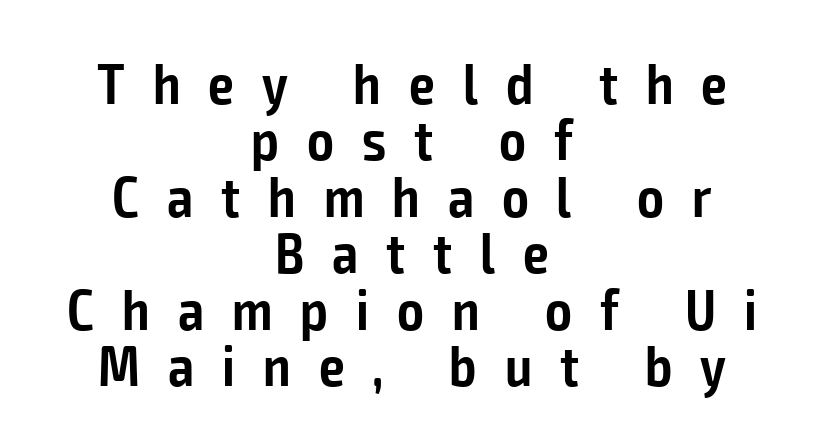
{"serif": "no", "italic": "no", "bold": "semi", "weight": "semibold", "width": "condensed", "stroke_contrast": "low", "x_height": "medium", "monospaced": "no", "underline": "no", "align": "center", "line_spacing": "tight", "line_spacing_ratio": 0.99, "letter_spacing": "wide", "letter_spacing_em": 0.49, "glyph_px": 57}
